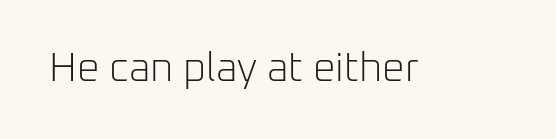
The image shows 40 px light sans-serif type, upright; set normal letter spacing, not underlined; low stroke contrast and a medium x-height.
